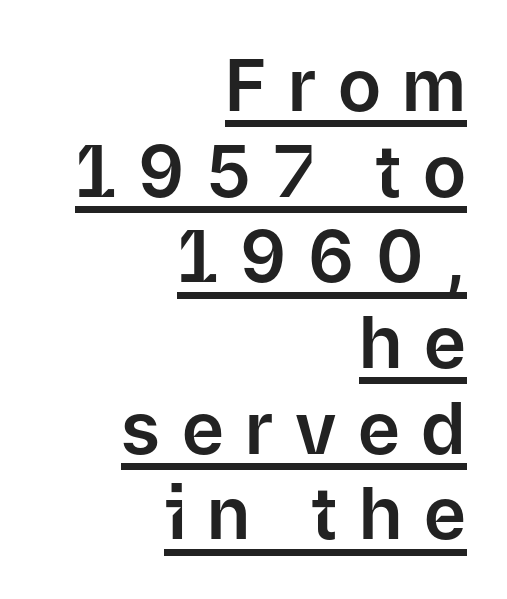
The image shows 72 px sans-serif type, upright; set right-aligned, line spacing 1.19x, unusually wide letter spacing (+0.3 em), underlined; low stroke contrast and a medium x-height.
